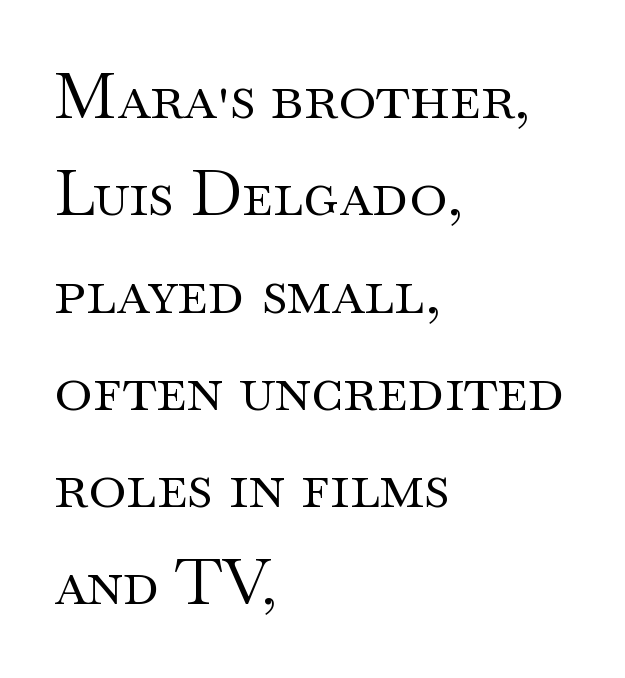
{"serif": "yes", "italic": "no", "bold": "no", "weight": "regular", "width": "wide", "stroke_contrast": "medium", "x_height": "small", "monospaced": "no", "underline": "no", "align": "left", "line_spacing": "normal", "line_spacing_ratio": 1.52, "letter_spacing": "normal", "letter_spacing_em": 0.0, "glyph_px": 64}
